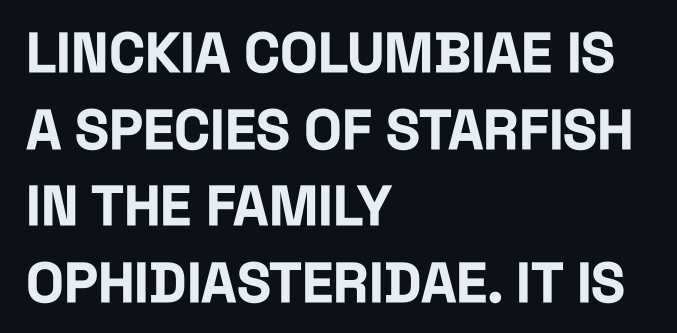
{"serif": "no", "italic": "no", "bold": "yes", "weight": "bold", "width": "condensed", "stroke_contrast": "low", "x_height": "large", "monospaced": "no", "underline": "no", "align": "left", "line_spacing": "normal", "line_spacing_ratio": 1.37, "letter_spacing": "normal", "letter_spacing_em": 0.0, "glyph_px": 56}
